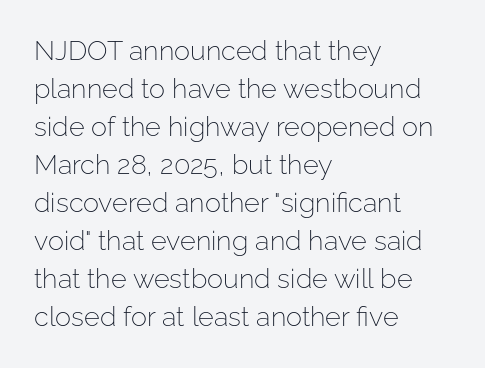
Q: Is the text bold? A: No.
Q: Is the text italic (slanted)? A: No, it is upright.
Q: Is the text underlined? A: No.
Q: How is the paragraph aligned? A: Left-aligned.
Q: Is the spacing between letters normal or unusually wide? A: Normal.
Q: Is the spacing between lines tight, normal or loose? A: Normal.
